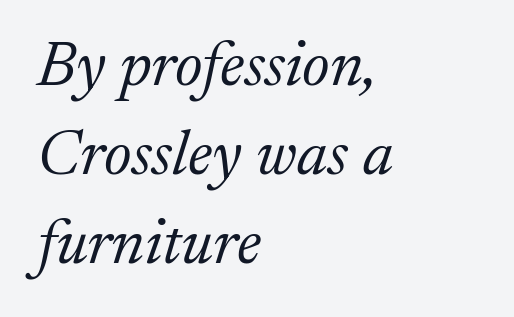
Successive baselines arrive at the customary interval. Note: serifs present on the glyphs. This sample is left-justified, so line endings fall wherever the words run out. Just letters on the line, the space beneath them empty. Emphasis-style slanted type is in use. Spacing verdict: proportional, widths tailored to each character.
